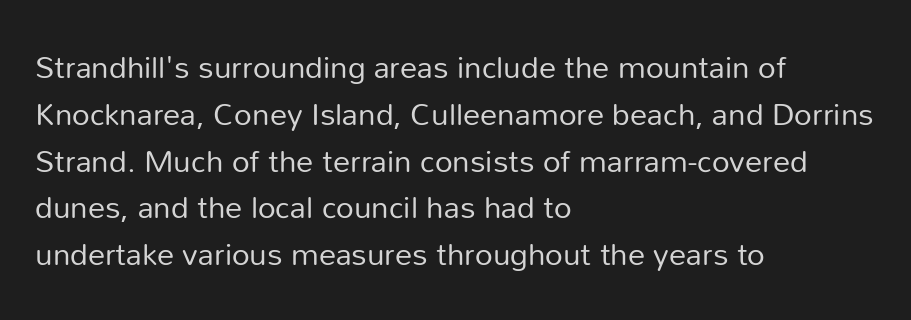
The face looks like a standard text weight, possibly lighter. The text block is weighted toward the left margin, trailing off unevenly rightward. Quick note: interline space is typical. The letters advance in unequal steps, a hallmark of proportional type.
